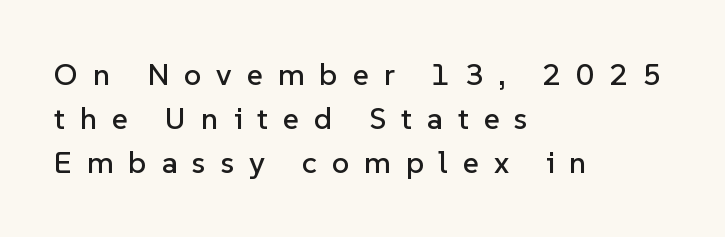
The type family on display is of the sans-serif kind. The space beneath each line is pristine and unruled. The lines sit at an ordinary, default distance from one another. Students, note that the glyphs here are deliberately spaced far apart.
